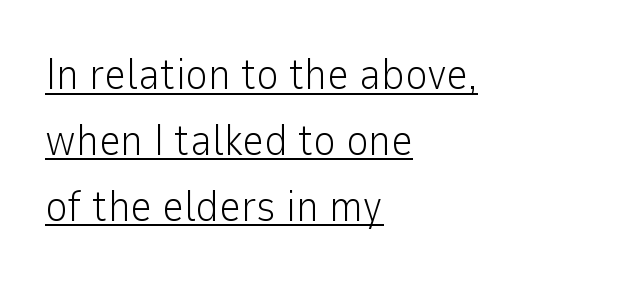
Is there much room between lines? A standard amount, neither cramped nor airy. Observe the ordinary spacing: letters are neighbours, not strangers. Proportional: the letters do not fall into vertical columns. Stroke terminals: plain, sans-serif. A classic flush-left, rag-right setting is used for this passage.
